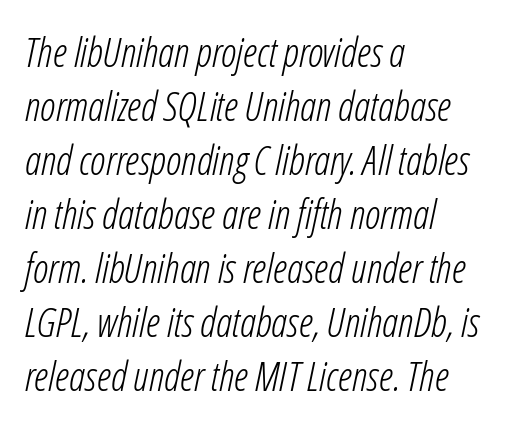
{"italic": "yes", "lean": "right", "slant_degrees": 12, "bold": "no", "weight": "light", "width": "condensed", "stroke_contrast": "low", "x_height": "medium", "monospaced": "no", "underline": "no", "align": "left", "line_spacing": "normal", "line_spacing_ratio": 1.35, "letter_spacing": "normal", "letter_spacing_em": 0.0, "glyph_px": 40}
